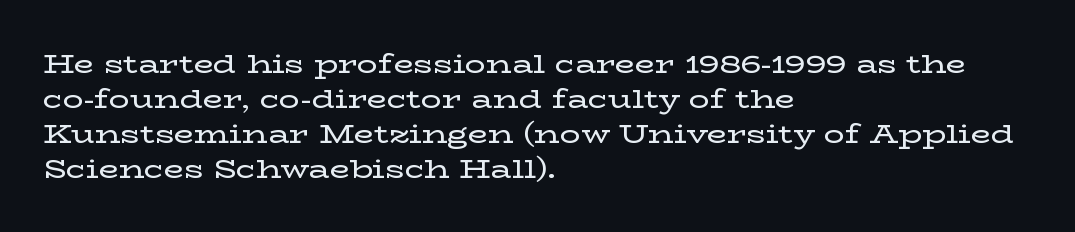
The image shows 26 px text type, upright; set left-aligned, normal line spacing (1.34x), normal letter spacing, not underlined.
